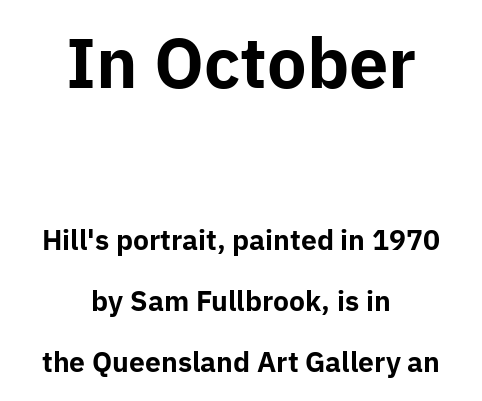
Q: Is the text bold? A: Yes.
Q: Is the text italic (slanted)? A: No, it is upright.
Q: Is the typeface a serif or a sans-serif typeface? A: Sans-serif.
Q: Is the text underlined? A: No.
Q: How is the paragraph aligned? A: Centered.
Q: Is the spacing between letters normal or unusually wide? A: Normal.
Q: Is the spacing between lines tight, normal or loose? A: Loose.
Q: Which block of text is set in a larger size, the first (top) or the second (bottom)? A: The first (top) one.
Q: Width (condensed, normal, or wide)? A: Normal.
Q: Stroke contrast? A: Low.
Q: x-height? A: Medium.
Q: Monospaced? A: No.
